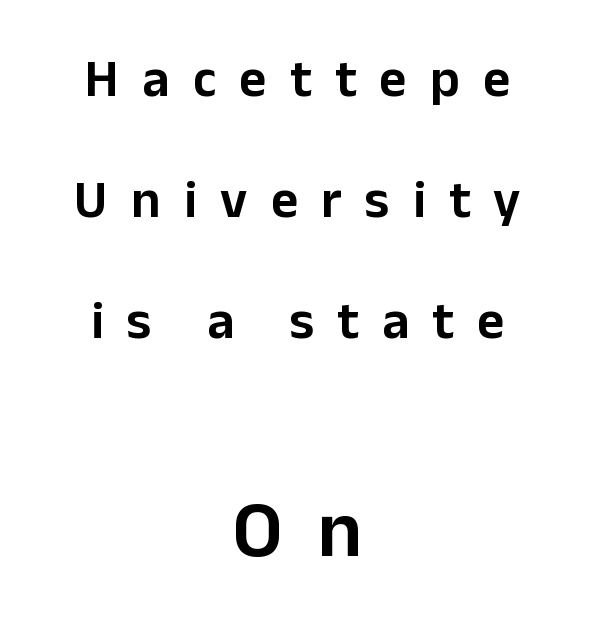
The image shows 80 px sans-serif type, upright; set centered, loose line spacing (2.28x), unusually wide letter spacing (+0.44 em), not underlined; the second (bottom) block is 1.51x larger; low stroke contrast and a medium x-height.
